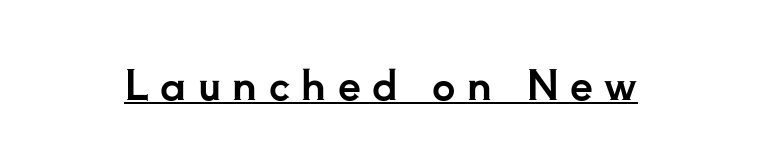
Q: Is the text italic (slanted)? A: No, it is upright.
Q: Is the typeface a serif or a sans-serif typeface? A: Serif.
Q: Is the text underlined? A: Yes.
Q: Is the spacing between letters normal or unusually wide? A: Unusually wide.
Q: Width (condensed, normal, or wide)? A: Normal.
Q: Stroke contrast? A: Low.
Q: x-height? A: Small.
Q: Monospaced? A: No.
